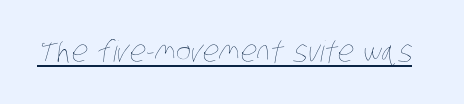
Caption: lettering with a line underneath. Is this a fixed-width face? No — the glyphs have proportional, varying widths. No extra ink here — the face is not bold. The letterforms sit shoulder to shoulder at normal distance.
